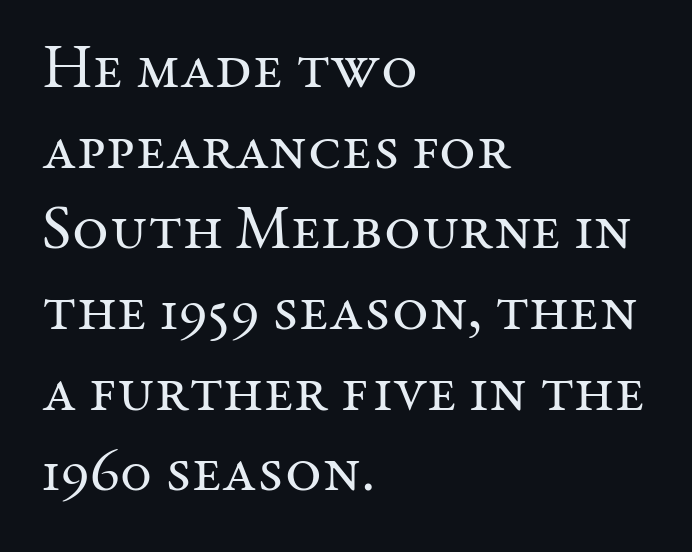
The paragraph has a hard left edge and a soft right edge. How would I describe the line gaps? Plain and ordinary. The letters look calm and open, with moderate or lighter stems. The characters display serif detailing at their extremities. The zone under the glyphs is completely vacant. Style check: upright.
